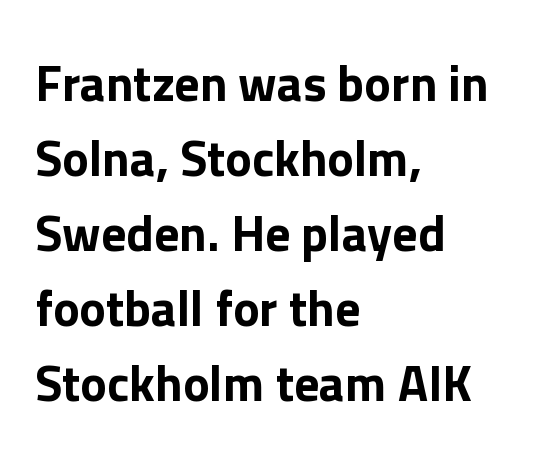
The image shows 50 px sans-serif type, upright; set left-aligned, normal line spacing (1.5x), normal letter spacing, not underlined; low stroke contrast and a medium x-height.
